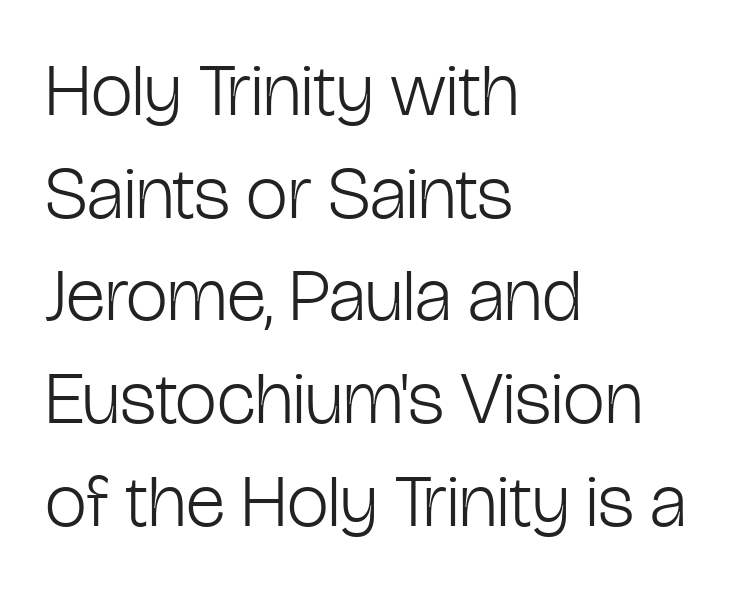
{"serif": "no", "italic": "no", "bold": "no", "weight": "light", "width": "condensed", "stroke_contrast": "low", "x_height": "medium", "monospaced": "no", "underline": "no", "align": "left", "line_spacing": "normal", "line_spacing_ratio": 1.37, "letter_spacing": "normal", "letter_spacing_em": 0.0, "glyph_px": 75}
